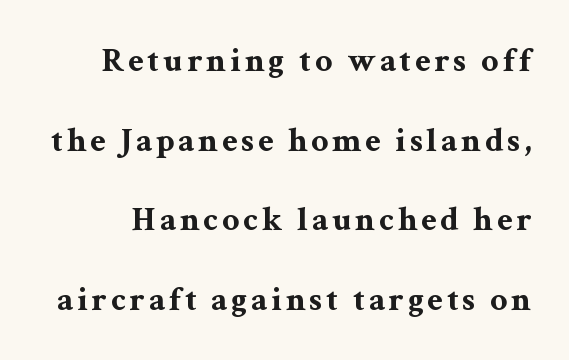
The image shows 34 px bold, wide serif type, upright; set loose line spacing (2.34x), not underlined; medium stroke contrast and a medium x-height.
